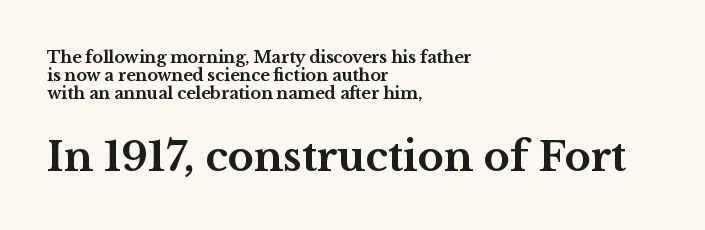
This sample trades vertical openness for compactness between lines. These lines are rendered in a variable-pitch font. The designer went with a serif here, giving each stem small feet. Emphasis by weight is at full strength: bold. Only glyphs here, with clear space below each row.
